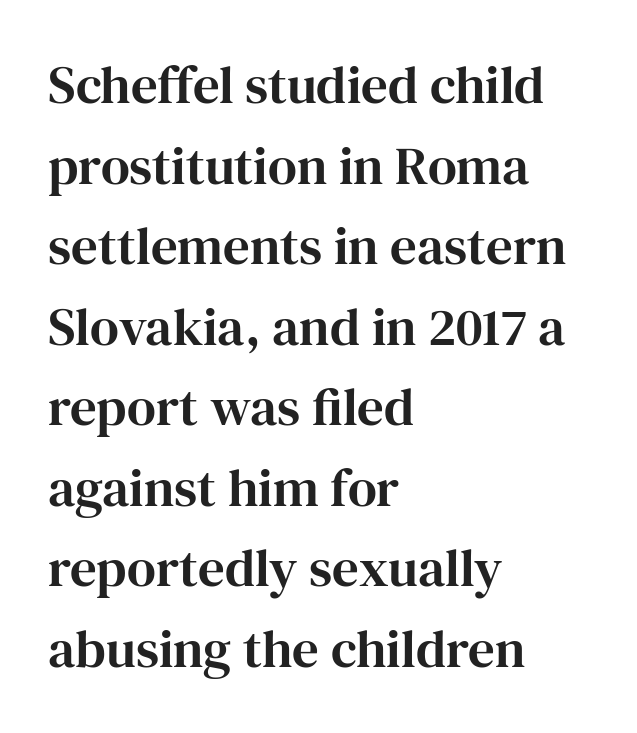
Q: Is the text italic (slanted)? A: No, it is upright.
Q: Is the typeface a serif or a sans-serif typeface? A: Serif.
Q: Is the text underlined? A: No.
Q: How is the paragraph aligned? A: Left-aligned.
Q: Is the spacing between letters normal or unusually wide? A: Normal.
Q: Is the spacing between lines tight, normal or loose? A: Normal.
Q: Width (condensed, normal, or wide)? A: Normal.
Q: Stroke contrast? A: High.
Q: x-height? A: Medium.
Q: Monospaced? A: No.
